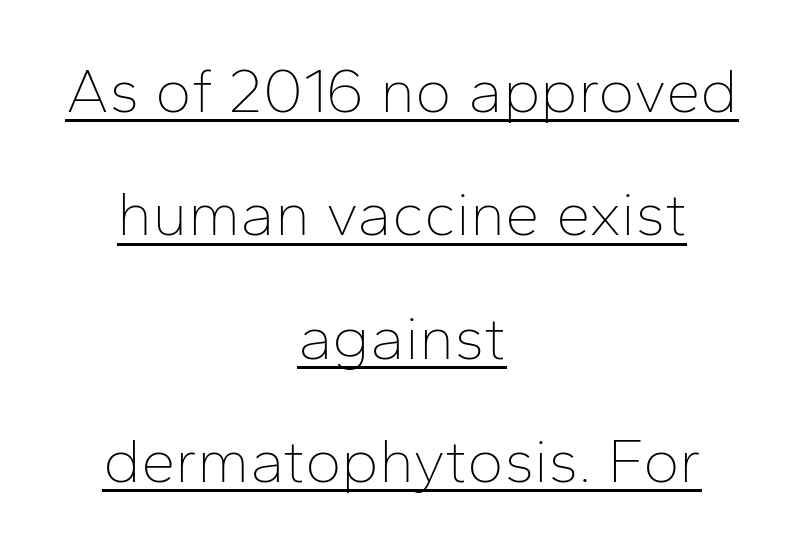
{"serif": "no", "italic": "no", "bold": "no", "weight": "thin", "width": "normal", "stroke_contrast": "low", "x_height": "medium", "monospaced": "no", "underline": "yes", "align": "center", "line_spacing": "loose", "line_spacing_ratio": 1.99, "letter_spacing": "normal", "letter_spacing_em": 0.0, "glyph_px": 62}
